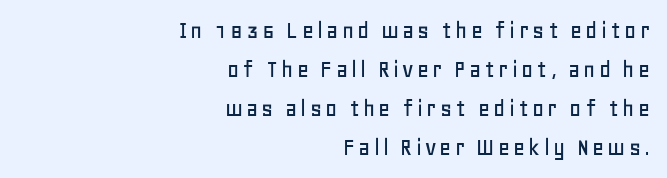
The image shows 26 px text type, upright; set right-aligned, normal line spacing (1.5x), not underlined.
